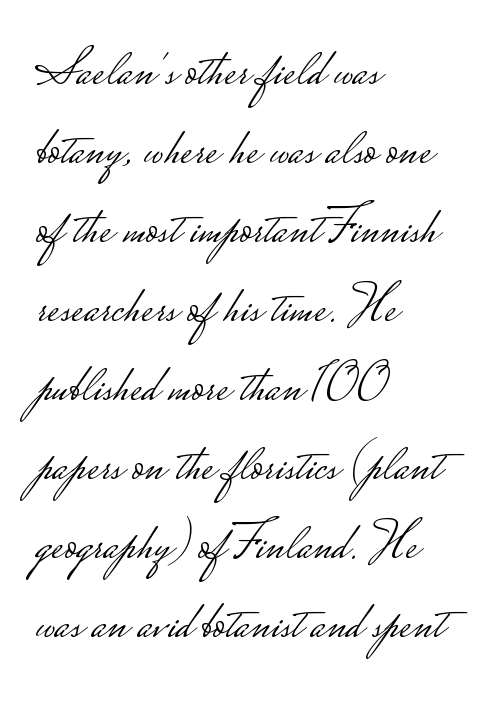
Q: Is the text bold? A: No.
Q: Is the text italic (slanted)? A: Yes.
Q: Is the typeface a serif or a sans-serif typeface? A: Sans-serif.
Q: Is the text underlined? A: No.
Q: How is the paragraph aligned? A: Left-aligned.
Q: Is the spacing between letters normal or unusually wide? A: Normal.
Q: Is the spacing between lines tight, normal or loose? A: Normal.
Q: Width (condensed, normal, or wide)? A: Wide.
Q: Stroke contrast? A: Low.
Q: Monospaced? A: No.
